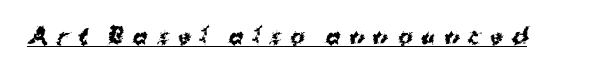
The image shows 22 px bold type; set unusually wide letter spacing (+0.39 em), underlined.
